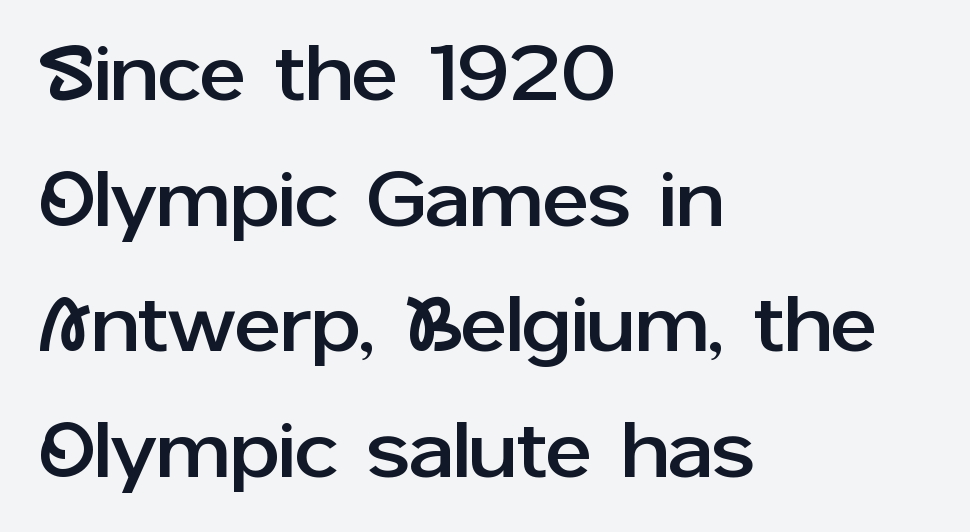
Q: Is the text italic (slanted)? A: No, it is upright.
Q: Is the typeface a serif or a sans-serif typeface? A: Sans-serif.
Q: Is the text underlined? A: No.
Q: How is the paragraph aligned? A: Left-aligned.
Q: Is the spacing between letters normal or unusually wide? A: Normal.
Q: Is the spacing between lines tight, normal or loose? A: Normal.
Q: Width (condensed, normal, or wide)? A: Normal.
Q: Stroke contrast? A: Low.
Q: x-height? A: Medium.
Q: Monospaced? A: No.
